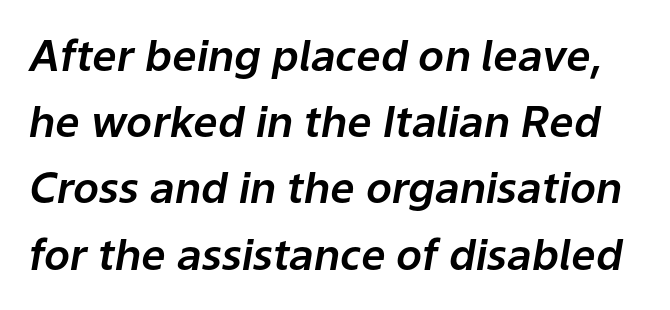
The image shows 43 px text type, italic (leaning right); set normal line spacing (1.54x), normal letter spacing, not underlined; low stroke contrast and a medium x-height.
